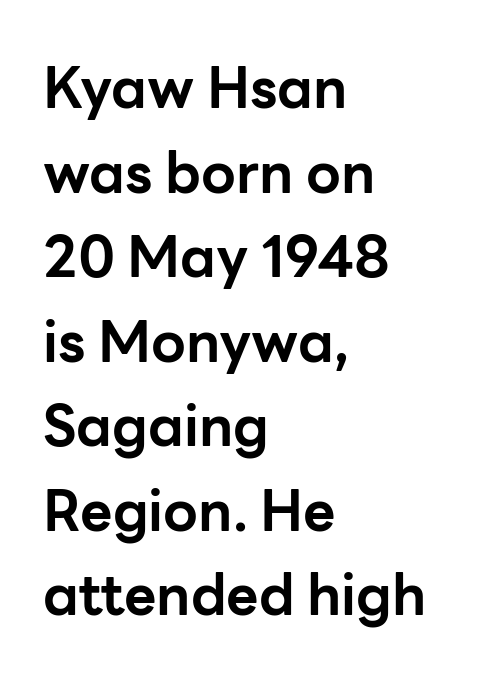
Q: Is the text bold? A: Yes.
Q: Is the text italic (slanted)? A: No, it is upright.
Q: Is the typeface a serif or a sans-serif typeface? A: Sans-serif.
Q: Is the text underlined? A: No.
Q: How is the paragraph aligned? A: Left-aligned.
Q: Is the spacing between letters normal or unusually wide? A: Normal.
Q: Is the spacing between lines tight, normal or loose? A: Normal.
Q: Width (condensed, normal, or wide)? A: Normal.
Q: Stroke contrast? A: Low.
Q: x-height? A: Medium.
Q: Monospaced? A: No.
